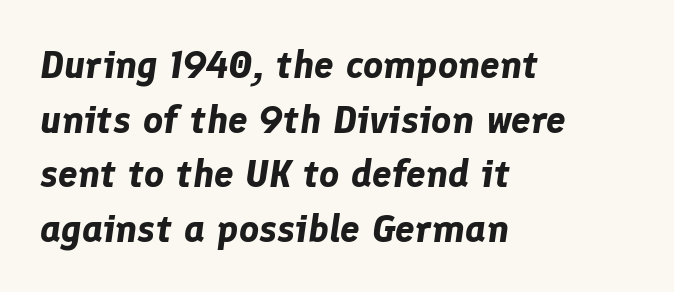
The image shows 39 px bold type, italic (leaning right); set left-aligned, normal line spacing (1.4x), normal letter spacing, not underlined; low stroke contrast and a medium x-height.
